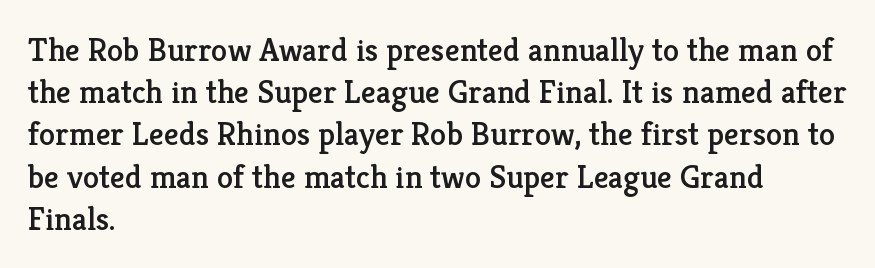
Q: Is the text italic (slanted)? A: No, it is upright.
Q: Is the typeface a serif or a sans-serif typeface? A: Serif.
Q: Is the text underlined? A: No.
Q: How is the paragraph aligned? A: Left-aligned.
Q: Is the spacing between letters normal or unusually wide? A: Normal.
Q: Is the spacing between lines tight, normal or loose? A: Normal.
Q: Width (condensed, normal, or wide)? A: Normal.
Q: Stroke contrast? A: Low.
Q: x-height? A: Medium.
Q: Monospaced? A: No.
